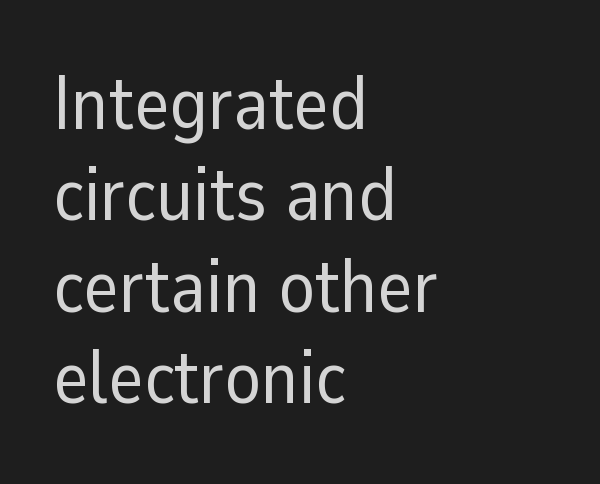
{"serif": "no", "italic": "no", "bold": "no", "weight": "regular", "width": "normal", "stroke_contrast": "low", "x_height": "medium", "monospaced": "no", "underline": "no", "align": "left", "line_spacing_ratio": 1.22, "letter_spacing": "normal", "letter_spacing_em": 0.0, "glyph_px": 75}
